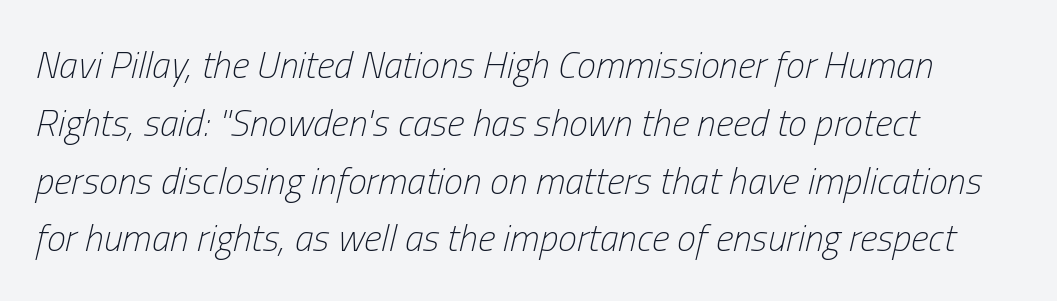
Stroke mass is kept to a normal reading level or below. Leading: standard. The zone under the glyphs is completely vacant. Glyph-to-glyph distance matches everyday printed text.
